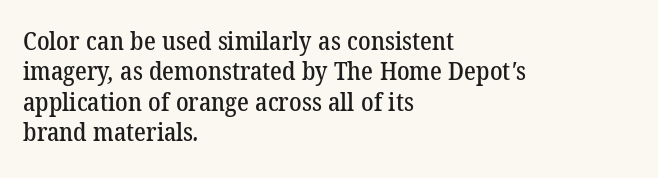
Q: Is the text underlined? A: No.
Q: How is the paragraph aligned? A: Left-aligned.
Q: Is the spacing between letters normal or unusually wide? A: Normal.
